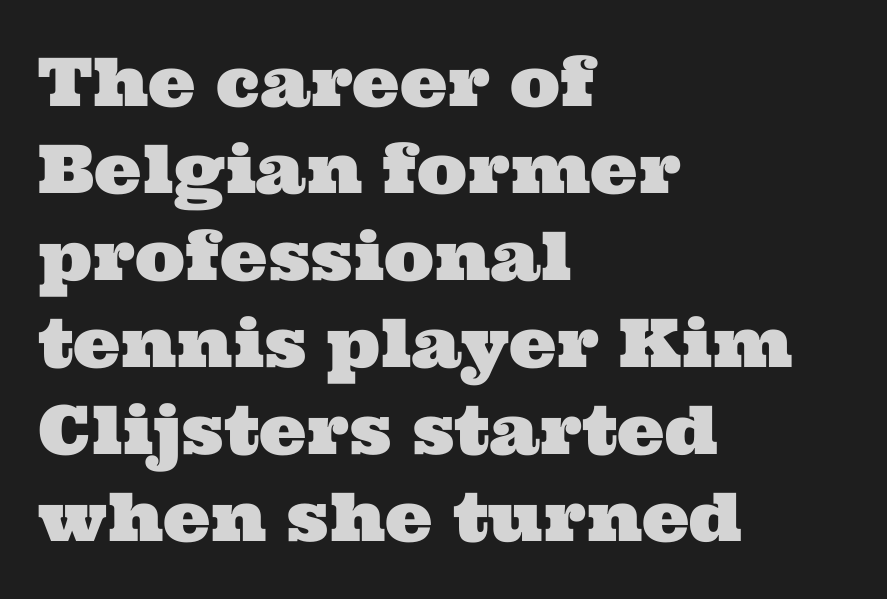
The image shows 67 px wide serif type; set left-aligned, normal line spacing (1.3x), normal letter spacing, not underlined; medium stroke contrast and a medium x-height.
